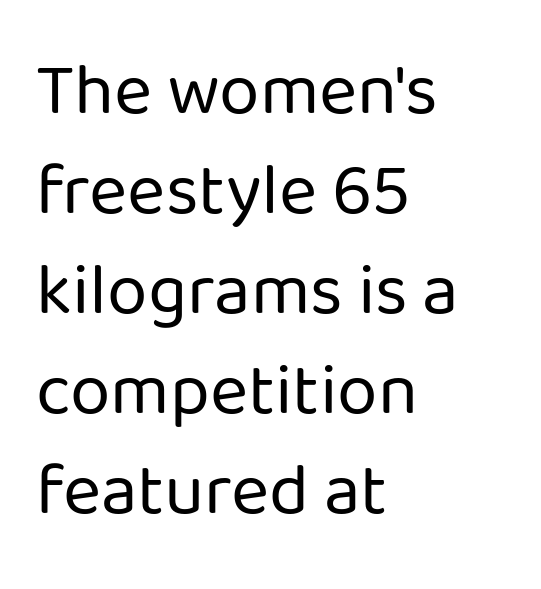
The image shows 73 px regular-weight sans-serif type, upright; set left-aligned, normal line spacing (1.37x), normal letter spacing, not underlined; low stroke contrast and a medium x-height.
